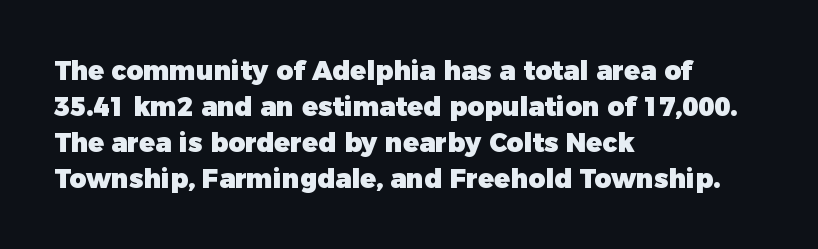
Weight: bold. Inter-character spacing is left at the font's built-in metrics. Check the space under the baseline: it is left empty. These lines sit exactly where default settings would place them. Compared with a centered layout, this one pins lines to the left instead.
